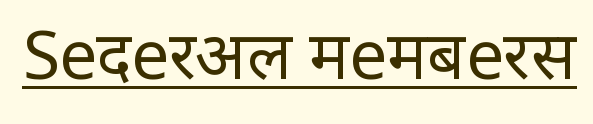
The image shows 67 px regular-weight, condensed sans-serif type, upright; set normal letter spacing, underlined; low stroke contrast and a large x-height.
